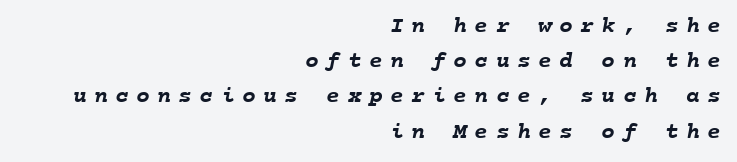
The image shows 23 px bold type; set right-aligned, normal line spacing (1.53x), unusually wide letter spacing (+0.32 em), not underlined.
